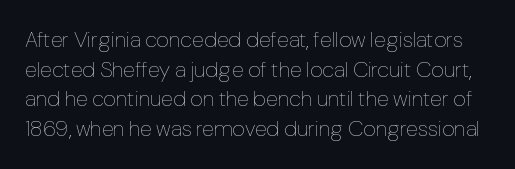
Does extra space separate the letters? No, they use regular spacing. A normal amount of white space separates one row of letters from the next. Stems and bowls with no extra thickness — not bold. Underline: absent.
